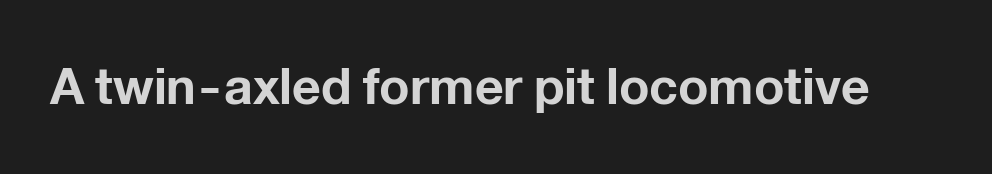
The image shows 50 px bold sans-serif type, upright; set normal letter spacing, not underlined; low stroke contrast and a medium x-height.
